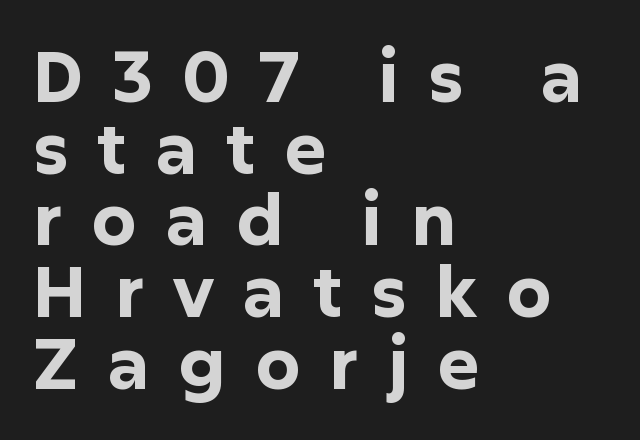
The image shows 71 px bold sans-serif type, upright; set left-aligned, tight line spacing (1.01x), unusually wide letter spacing (+0.4 em), not underlined; low stroke contrast and a medium x-height.
